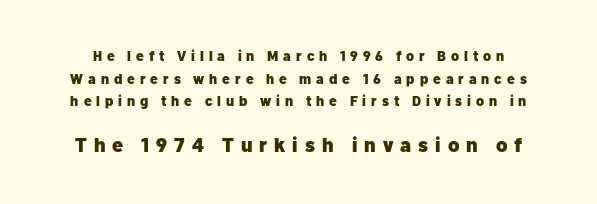
The image shows 20 px bold type, upright; set normal line spacing (1.62x), unusually wide letter spacing (+0.35 em), not underlined; the second (bottom) block is 1.43x larger.
